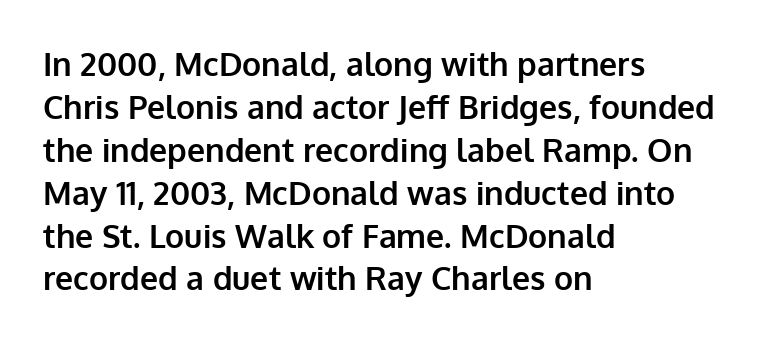
Check where the strokes stop: nothing finishes them off — pure sans. The sample has been set heavy, in full bold. Beneath every word, the page is bare. A classic flush-left, rag-right setting is used for this passage. Ordinary non-slanted type is in use. Each word holds together tightly as a unit, with standard inter-letter gaps.
